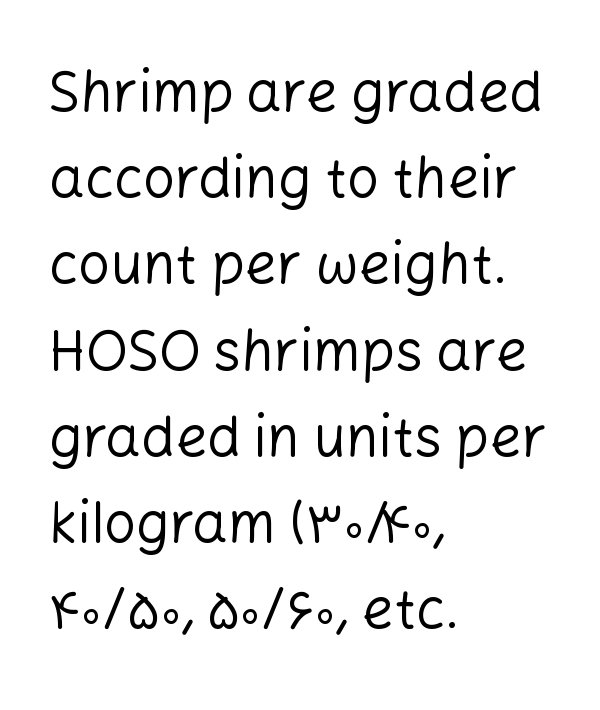
Weight class: somewhere from thin through regular. The zone under the glyphs is completely vacant. The type family on display is of the sans-serif kind. You could call the tracking neutral — neither tight nor loose. The rendering uses natural spacing where letterforms have individual widths.
